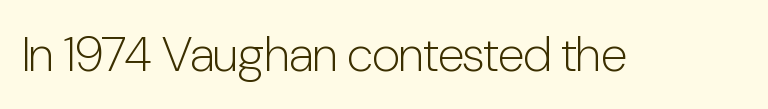
Q: Is the text bold? A: No.
Q: Is the text italic (slanted)? A: No, it is upright.
Q: Is the typeface a serif or a sans-serif typeface? A: Sans-serif.
Q: Is the text underlined? A: No.
Q: Is the spacing between letters normal or unusually wide? A: Normal.
Q: Width (condensed, normal, or wide)? A: Condensed.
Q: Stroke contrast? A: Low.
Q: x-height? A: Medium.
Q: Monospaced? A: No.
